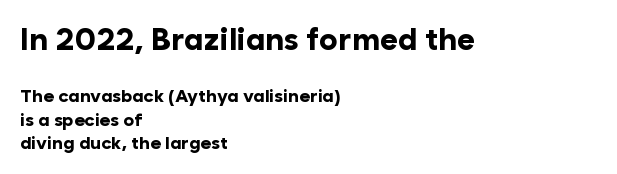
{"serif": "no", "italic": "no", "bold": "yes", "weight": "bold", "width": "normal", "stroke_contrast": "low", "x_height": "medium", "monospaced": "no", "underline": "no", "align": "left", "line_spacing": "normal", "line_spacing_ratio": 1.28, "letter_spacing": "normal", "letter_spacing_em": 0.0, "larger_block": "first", "size_ratio": 1.72, "glyph_px": 31}
